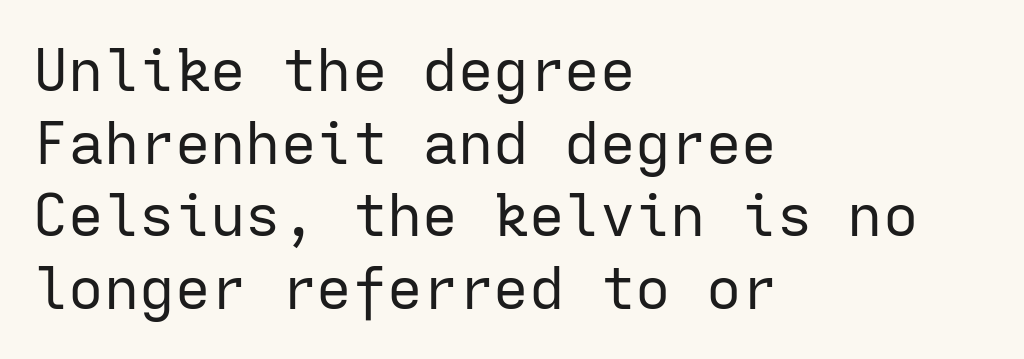
Rendered with straight, roman letterforms. A light-to-regular cut is what we see here. Underlining? Definitely not there. The passage shown is typeset with a sans-serif family. The passage shown has conventional tracking throughout. The text block is weighted toward the left margin, trailing off unevenly rightward.
